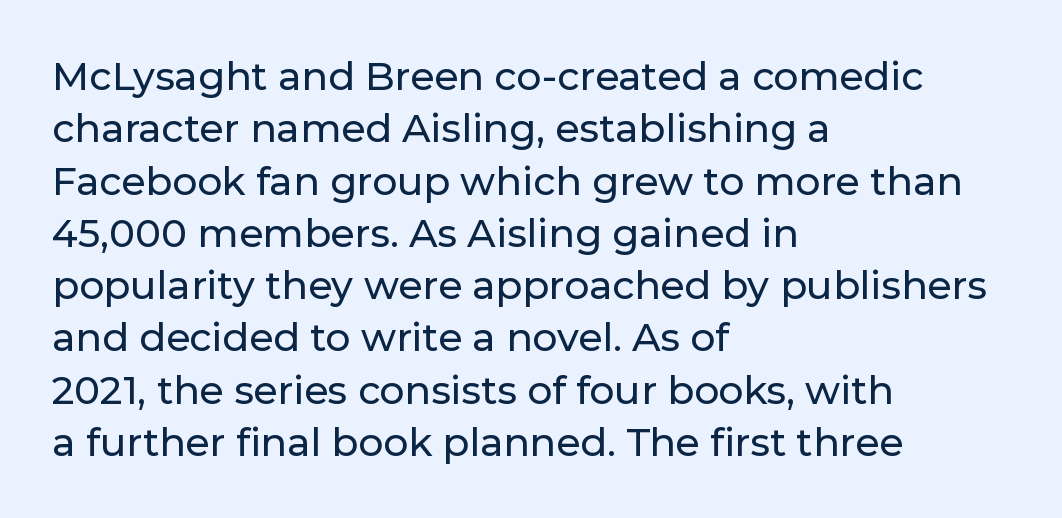
The image shows 39 px sans-serif type, upright; set left-aligned, normal line spacing (1.34x), normal letter spacing, not underlined; low stroke contrast and a medium x-height.
